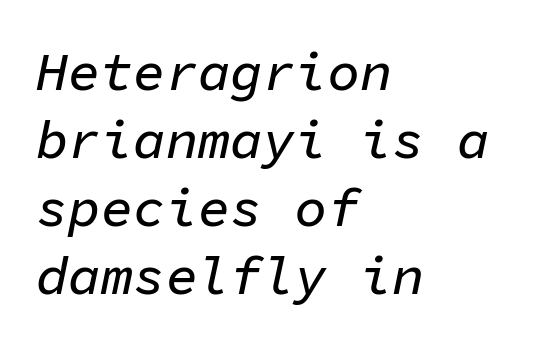
Note the uniform advance width — an 'i' takes as much space as an 'm'. There's an unmistakable incline to the writing here. Tracking value appears to be zero — textbook default spacing. Line beginnings align vertically; line endings do not. Does the leading feel generous? No, just average.
